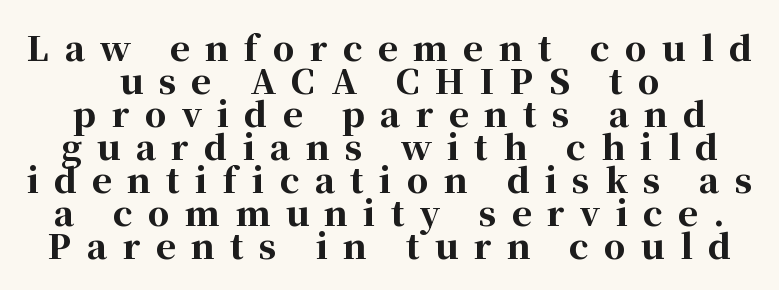
Q: Is the text bold? A: Yes.
Q: Is the text italic (slanted)? A: No, it is upright.
Q: Is the typeface a serif or a sans-serif typeface? A: Serif.
Q: Is the text underlined? A: No.
Q: Is the spacing between letters normal or unusually wide? A: Unusually wide.
Q: Is the spacing between lines tight, normal or loose? A: Tight.
Q: Width (condensed, normal, or wide)? A: Normal.
Q: Stroke contrast? A: High.
Q: x-height? A: Medium.
Q: Monospaced? A: No.
